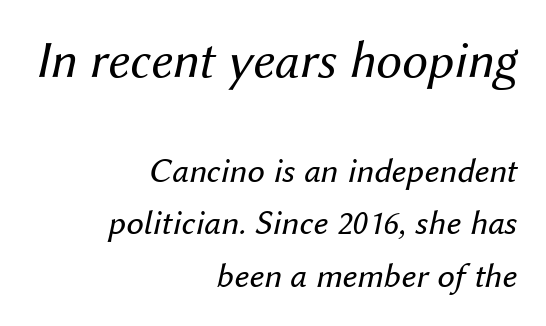
Q: Is the text bold? A: No.
Q: Is the text italic (slanted)? A: Yes, it leans right by about 12 degrees.
Q: Is the text underlined? A: No.
Q: How is the paragraph aligned? A: Right-aligned.
Q: Is the spacing between letters normal or unusually wide? A: Normal.
Q: Is the spacing between lines tight, normal or loose? A: Normal.
Q: Which block of text is set in a larger size, the first (top) or the second (bottom)? A: The first (top) one.
Q: Width (condensed, normal, or wide)? A: Normal.
Q: Stroke contrast? A: Medium.
Q: x-height? A: Medium.
Q: Monospaced? A: No.
